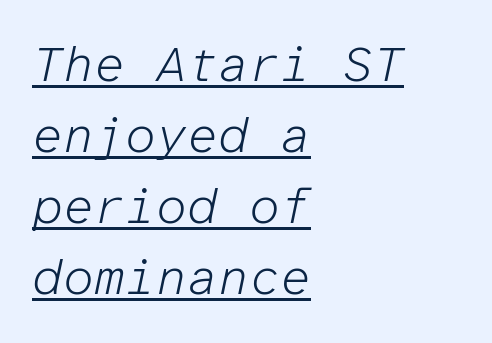
Q: Is the text bold? A: No.
Q: Is the text italic (slanted)? A: Yes, it leans right by about 12 degrees.
Q: Is the text underlined? A: Yes.
Q: How is the paragraph aligned? A: Left-aligned.
Q: Is the spacing between letters normal or unusually wide? A: Normal.
Q: Is the spacing between lines tight, normal or loose? A: Normal.
Q: Width (condensed, normal, or wide)? A: Normal.
Q: Stroke contrast? A: Low.
Q: x-height? A: Medium.
Q: Monospaced? A: Yes.
